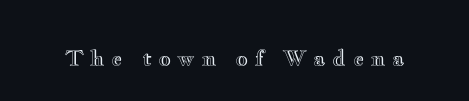
A bare baseline throughout the passage. Is the letter spacing exaggerated? Yes — the characters are pushed far apart. Does the lettering tilt? It doesn't — this is upright.
